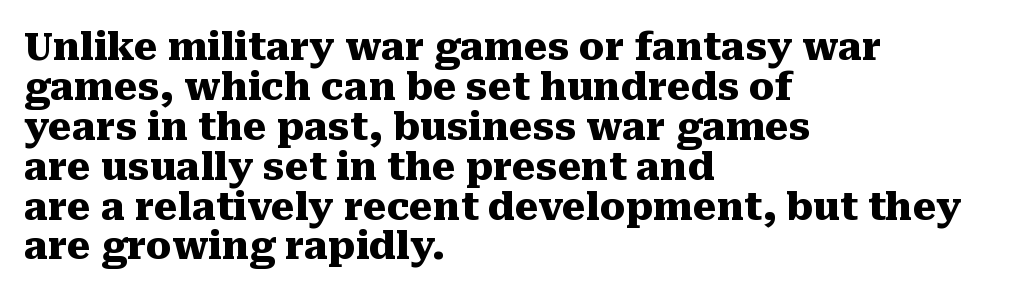
Check the space under the baseline: it is left empty. The typography opts for an upright posture over an oblique one. These lines are rendered in a variable-pitch font. The typeface chosen for these lines features serifs. These lines are set flush left with a ragged right edge.
